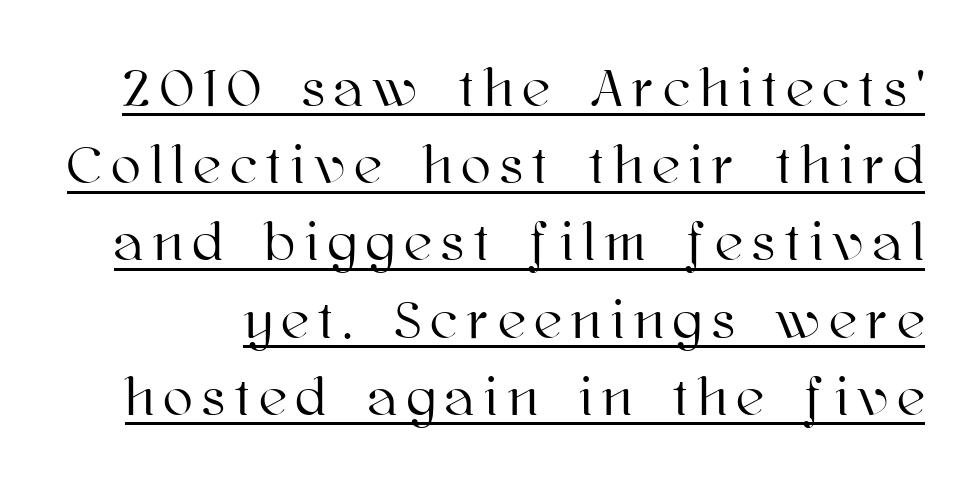
{"italic": "no", "width": "normal", "stroke_contrast": "high", "x_height": "medium", "monospaced": "no", "underline": "yes", "line_spacing": "normal", "line_spacing_ratio": 1.43, "glyph_px": 54}
